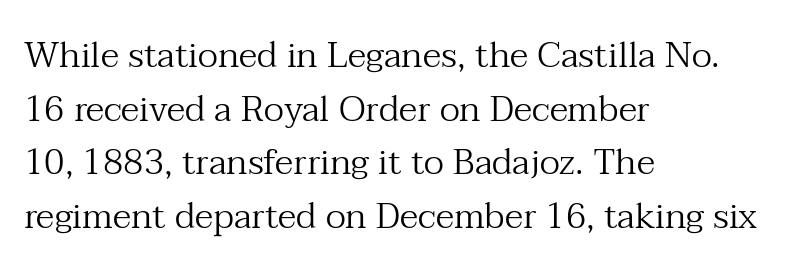
{"serif": "yes", "italic": "no", "bold": "no", "weight": "regular", "width": "normal", "stroke_contrast": "medium", "x_height": "medium", "monospaced": "no", "underline": "no", "align": "left", "line_spacing": "normal", "line_spacing_ratio": 1.49, "letter_spacing": "normal", "letter_spacing_em": 0.0, "glyph_px": 36}
